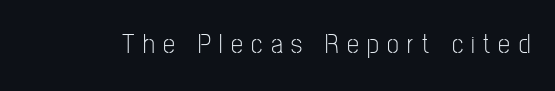
{"italic": "no", "bold": "no", "underline": "no", "letter_spacing": "wide", "letter_spacing_em": 0.31, "glyph_px": 27}
